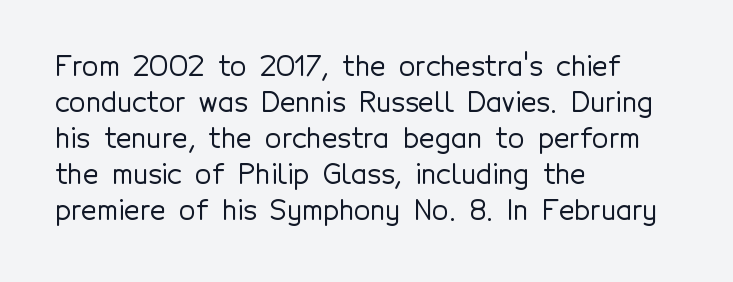
Q: Is the text italic (slanted)? A: No, it is upright.
Q: Is the text underlined? A: No.
Q: How is the paragraph aligned? A: Left-aligned.
Q: Is the spacing between letters normal or unusually wide? A: Normal.
Q: Is the spacing between lines tight, normal or loose? A: Normal.
